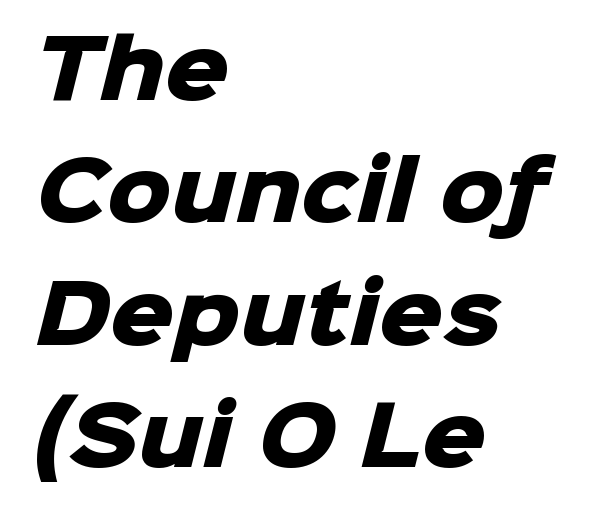
Spacing verdict: proportional, widths tailored to each character. The area under the type is left untouched. One-word summary of the alignment: left. You could call the tracking neutral — neither tight nor loose.
